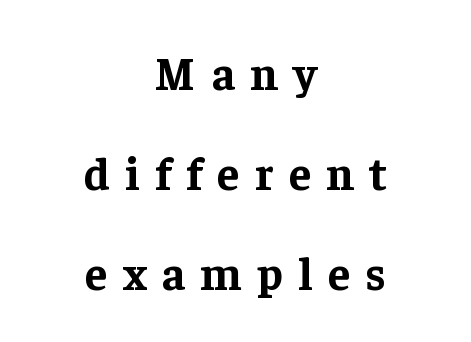
{"serif": "yes", "italic": "no", "bold": "yes", "weight": "bold", "width": "normal", "stroke_contrast": "low", "x_height": "medium", "monospaced": "no", "underline": "no", "align": "center", "line_spacing": "loose", "line_spacing_ratio": 2.17, "letter_spacing": "wide", "letter_spacing_em": 0.33, "glyph_px": 46}
